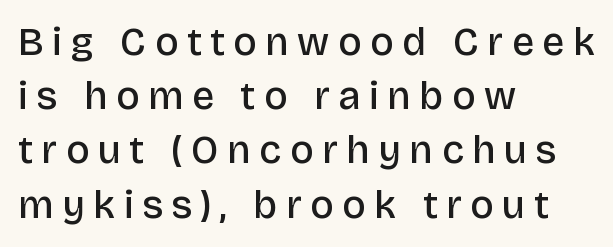
Q: Is the text bold? A: Semi-bold.
Q: Is the text italic (slanted)? A: No, it is upright.
Q: Is the typeface a serif or a sans-serif typeface? A: Sans-serif.
Q: Is the text underlined? A: No.
Q: How is the paragraph aligned? A: Left-aligned.
Q: Is the spacing between letters normal or unusually wide? A: Unusually wide.
Q: Is the spacing between lines tight, normal or loose? A: Normal.
Q: Width (condensed, normal, or wide)? A: Normal.
Q: Stroke contrast? A: Low.
Q: x-height? A: Large.
Q: Monospaced? A: No.
